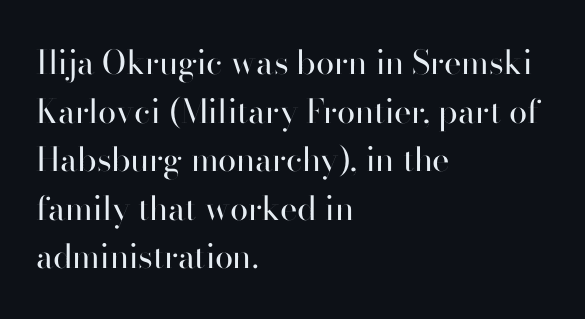
The lines sit at an ordinary, default distance from one another. Proportional: the letters do not fall into vertical columns. Every stem runs plumb, perpendicular to the baseline. The letterforms sit shoulder to shoulder at normal distance. Weight: not bold — regular or lighter. To sum up the face: it is a sans, with no serifs.
